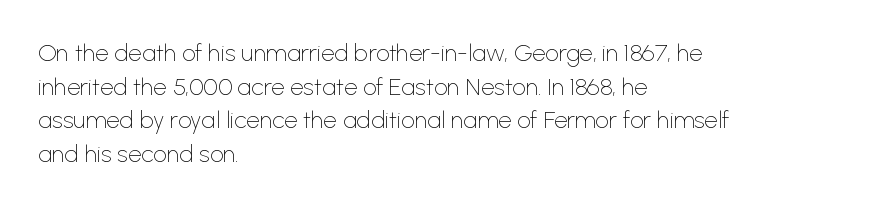
Does the copy run flush right? No — it runs flush left. Does extra space separate the letters? No, they use regular spacing. The letters look calm and open, with moderate or lighter stems. Beneath every word, the page is bare. Normally led — the rows are evenly, conventionally spaced.
